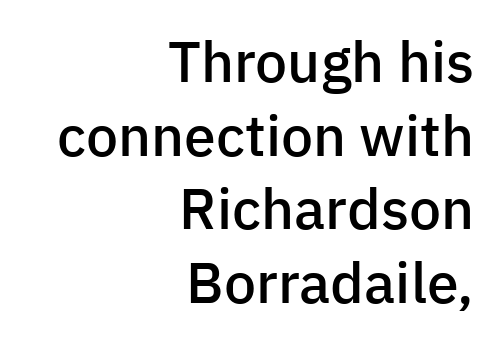
The image shows 57 px semibold sans-serif type, upright; set right-aligned, normal line spacing (1.29x), normal letter spacing, not underlined; low stroke contrast and a medium x-height.
